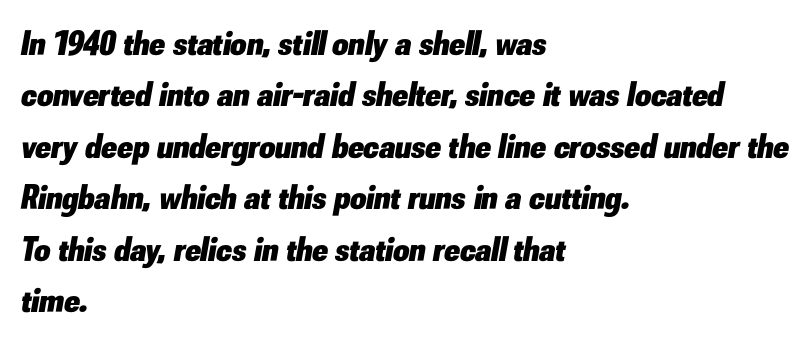
The image shows 35 px heavy type, italic (leaning right); set left-aligned, normal line spacing (1.47x), normal letter spacing, not underlined; low stroke contrast and a small x-height.
